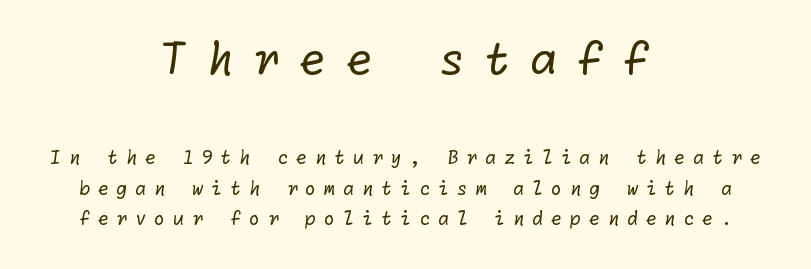
The image shows 44 px regular-weight sans-serif type; set centered, normal line spacing (1.7x), unusually wide letter spacing (+0.43 em), not underlined; the first (top) block is 2.44x larger; low stroke contrast and a medium x-height.
